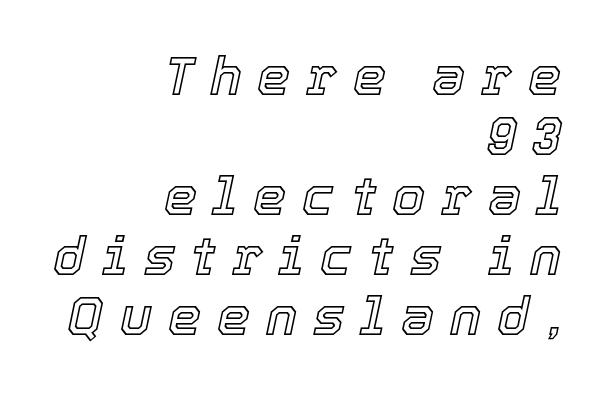
Q: Is the text italic (slanted)? A: Yes, it leans right by about 12 degrees.
Q: Is the text underlined? A: No.
Q: How is the paragraph aligned? A: Right-aligned.
Q: Is the spacing between letters normal or unusually wide? A: Unusually wide.
Q: Is the spacing between lines tight, normal or loose? A: Tight.
Q: Width (condensed, normal, or wide)? A: Normal.
Q: x-height? A: Medium.
Q: Monospaced? A: No.
